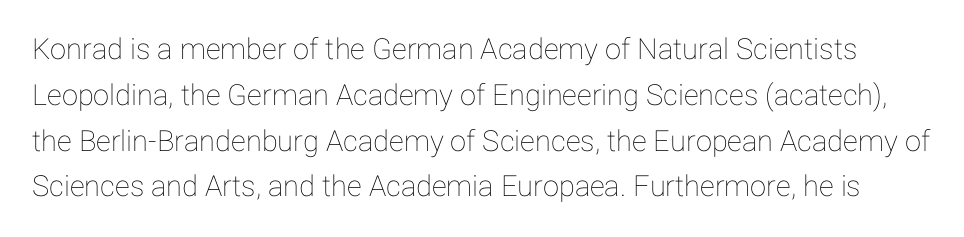
{"italic": "no", "width": "normal", "stroke_contrast": "low", "x_height": "medium", "monospaced": "no", "underline": "no", "line_spacing": "normal", "line_spacing_ratio": 1.58, "letter_spacing": "normal", "letter_spacing_em": 0.0, "glyph_px": 29}
